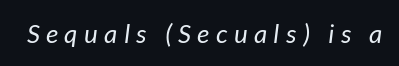
The image shows 26 px text type, italic (leaning right); set unusually wide letter spacing (+0.25 em), not underlined.
